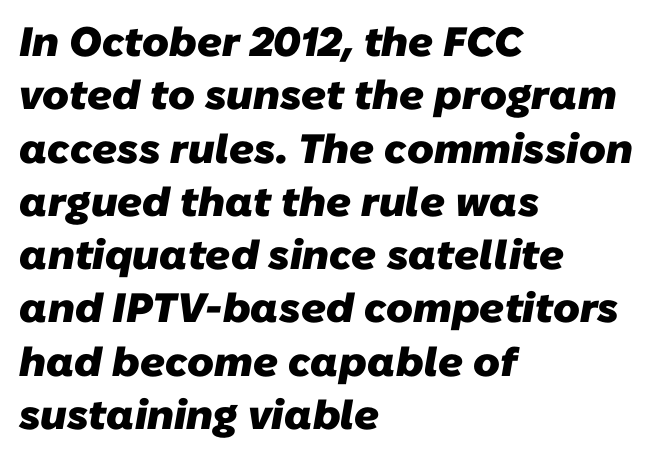
The image shows 41 px heavy sans-serif type; set left-aligned, normal line spacing (1.3x), normal letter spacing, not underlined; low stroke contrast and a medium x-height.
